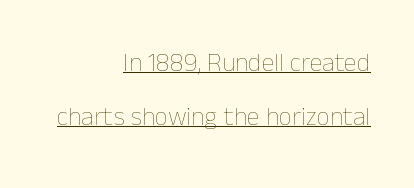
Check the space under the baseline: a stroke is drawn there. Line spacing here is loose. The rag falls on the left side of this text block. Unlike italic type, these characters show no tilt at all. The gaps between neighbouring characters are ordinary and unremarkable.
